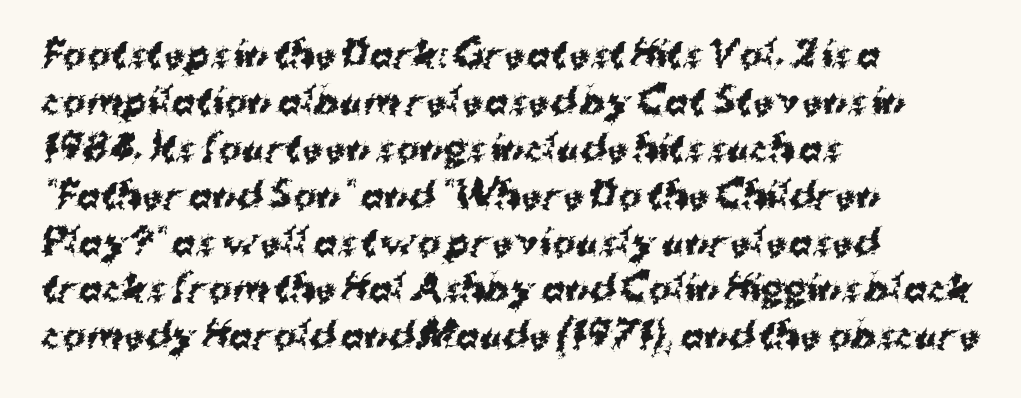
Q: Is the text bold? A: Yes.
Q: Is the typeface a serif or a sans-serif typeface? A: Sans-serif.
Q: Is the text underlined? A: No.
Q: How is the paragraph aligned? A: Left-aligned.
Q: Is the spacing between letters normal or unusually wide? A: Normal.
Q: Is the spacing between lines tight, normal or loose? A: Normal.
Q: Width (condensed, normal, or wide)? A: Normal.
Q: Stroke contrast? A: Medium.
Q: x-height? A: Medium.
Q: Monospaced? A: No.
